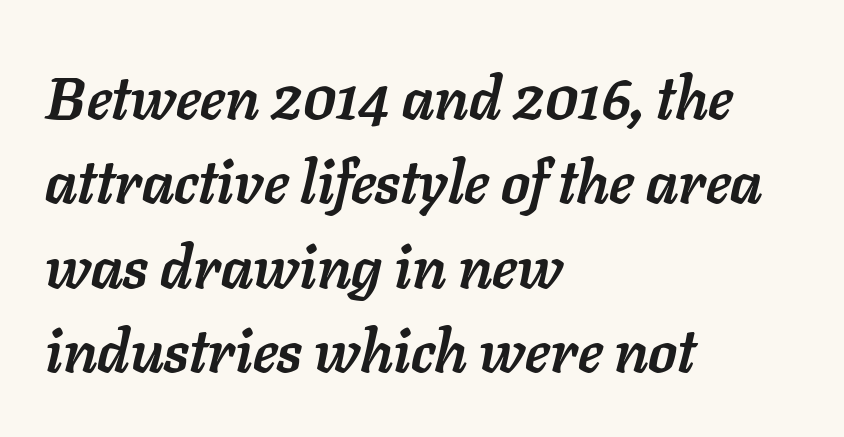
{"italic": "yes", "lean": "right", "slant_degrees": 11, "bold": "yes", "weight": "semibold", "width": "normal", "stroke_contrast": "low", "x_height": "medium", "monospaced": "no", "underline": "no", "align": "left", "line_spacing": "normal", "line_spacing_ratio": 1.43, "letter_spacing": "normal", "letter_spacing_em": 0.0, "glyph_px": 59}
